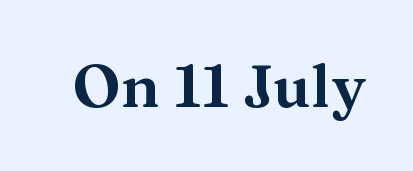
The image shows 60 px wide serif type, upright; set normal letter spacing, not underlined; medium stroke contrast and a medium x-height.
